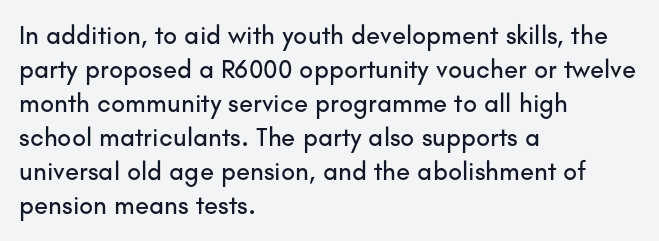
{"italic": "no", "underline": "no", "align": "left", "line_spacing": "normal", "line_spacing_ratio": 1.31, "letter_spacing": "normal", "letter_spacing_em": 0.0, "glyph_px": 26}
